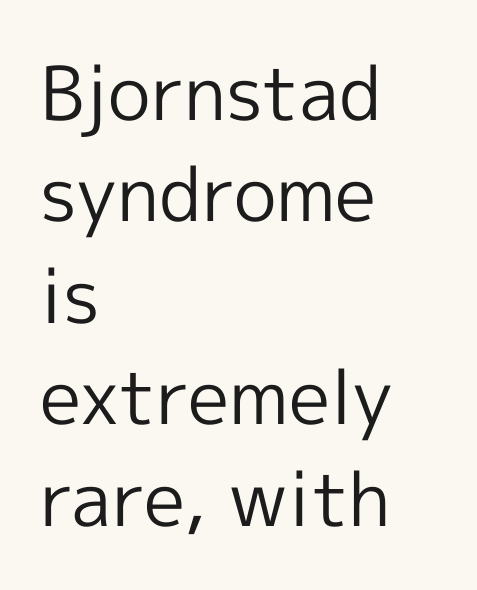
Q: Is the text bold? A: No.
Q: Is the text italic (slanted)? A: No, it is upright.
Q: Is the typeface a serif or a sans-serif typeface? A: Sans-serif.
Q: Is the text underlined? A: No.
Q: How is the paragraph aligned? A: Left-aligned.
Q: Is the spacing between letters normal or unusually wide? A: Normal.
Q: Is the spacing between lines tight, normal or loose? A: Normal.
Q: Width (condensed, normal, or wide)? A: Normal.
Q: x-height? A: Medium.
Q: Monospaced? A: No.
